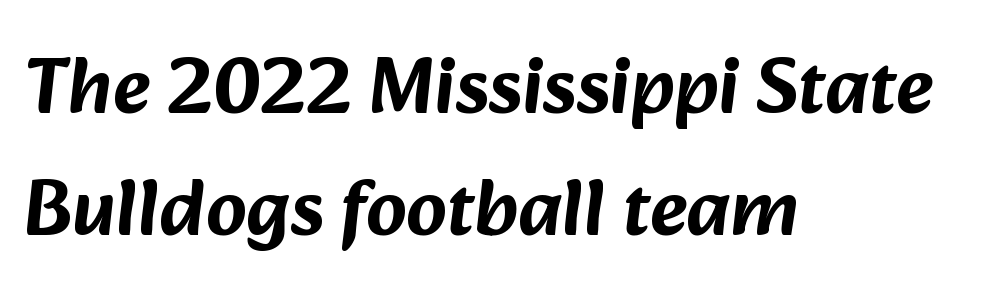
{"serif": "no", "width": "normal", "stroke_contrast": "low", "x_height": "medium", "monospaced": "no", "underline": "no", "align": "left", "line_spacing": "normal", "line_spacing_ratio": 1.53, "letter_spacing": "normal", "letter_spacing_em": 0.0, "glyph_px": 80}
